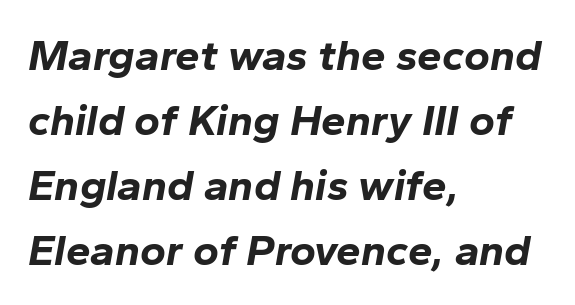
{"italic": "yes", "lean": "right", "slant_degrees": 10, "bold": "yes", "weight": "bold", "width": "normal", "stroke_contrast": "low", "x_height": "medium", "monospaced": "no", "underline": "no", "align": "left", "line_spacing": "normal", "line_spacing_ratio": 1.48, "letter_spacing": "normal", "letter_spacing_em": 0.0, "glyph_px": 44}
